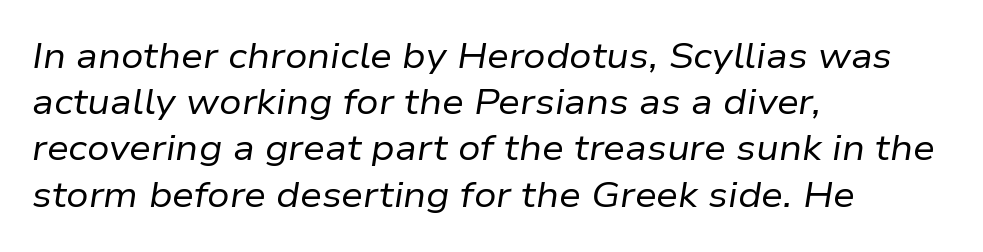
Each letter keeps its own natural width here, so spacing adapts to shape. There's an unmistakable incline to the writing here. The passage shown is not bold in any degree. How are the letters spaced? Ordinarily, with no added tracking. Students, observe: this is what conventionally led text looks like.
